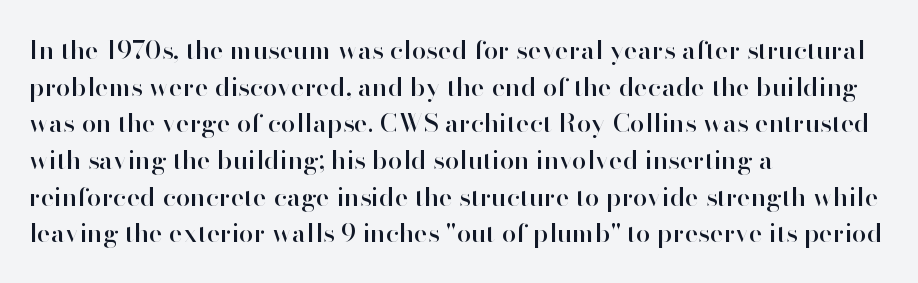
The image shows 26 px text type, upright; set left-aligned, normal line spacing (1.41x), normal letter spacing, not underlined.
